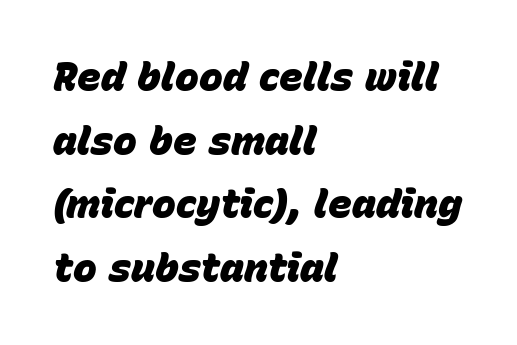
The typesetting leans heavy: a genuine bold. Each row of text sits above clean, open space. Italic? Definitely — the glyphs are oblique. You could not count columns in this text — the font is proportionally spaced. Line beginnings align vertically; line endings do not. Is there much room between lines? A standard amount, neither cramped nor airy.
